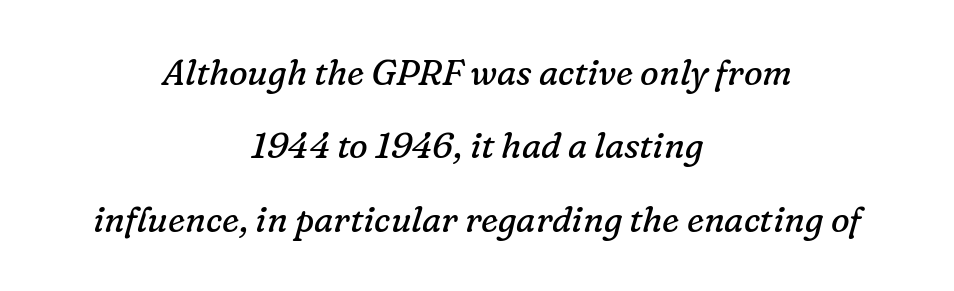
Q: Is the text bold? A: No.
Q: Is the text italic (slanted)? A: Yes, it leans right by about 16 degrees.
Q: Is the typeface a serif or a sans-serif typeface? A: Serif.
Q: Is the text underlined? A: No.
Q: How is the paragraph aligned? A: Centered.
Q: Is the spacing between letters normal or unusually wide? A: Normal.
Q: Is the spacing between lines tight, normal or loose? A: Loose.
Q: Width (condensed, normal, or wide)? A: Normal.
Q: Stroke contrast? A: Low.
Q: x-height? A: Medium.
Q: Monospaced? A: No.
